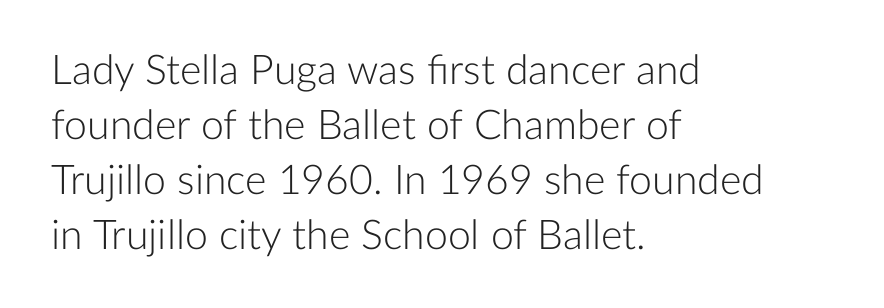
Q: Is the text bold? A: No.
Q: Is the text italic (slanted)? A: No, it is upright.
Q: Is the typeface a serif or a sans-serif typeface? A: Sans-serif.
Q: Is the text underlined? A: No.
Q: How is the paragraph aligned? A: Left-aligned.
Q: Is the spacing between letters normal or unusually wide? A: Normal.
Q: Is the spacing between lines tight, normal or loose? A: Normal.
Q: Width (condensed, normal, or wide)? A: Normal.
Q: Stroke contrast? A: Low.
Q: x-height? A: Medium.
Q: Monospaced? A: No.
